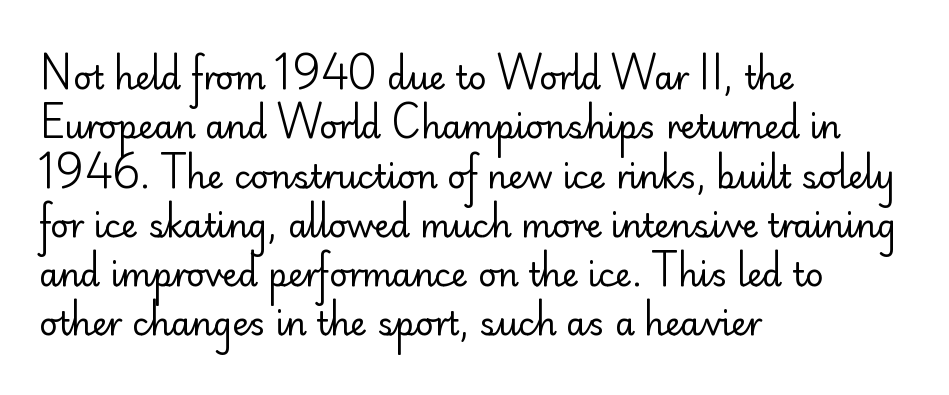
Here the designer chose a conventional face with non-uniform glyph widths. Honestly, the row spacing looks completely unremarkable. You can tell from the bare stems that sans-serif type was used. What stands out about the letter spacing? Nothing — it is the standard amount. The passage is arranged the way most books set body copy — flush left. Quick note: underline off.
